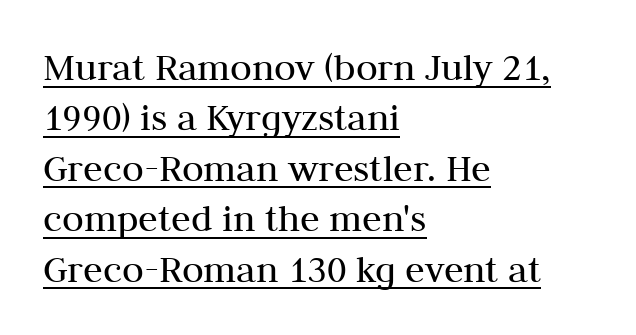
Students, observe: this is what conventionally led text looks like. Compared with a centered layout, this one pins lines to the left instead. The typeface has the unassuming heft of standard copy or less. Is this a sans? No — the strokes have serifs.
